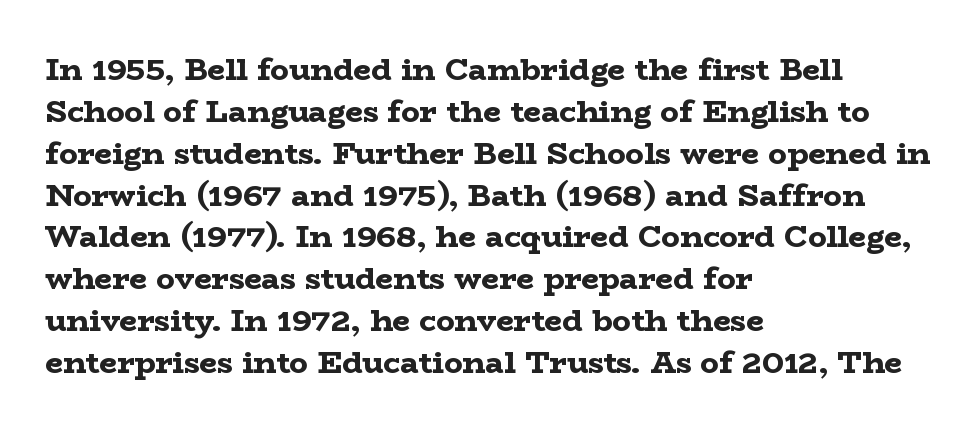
The image shows 31 px bold, wide serif type, upright; set left-aligned, normal line spacing (1.35x), normal letter spacing, not underlined; low stroke contrast and a medium x-height.
